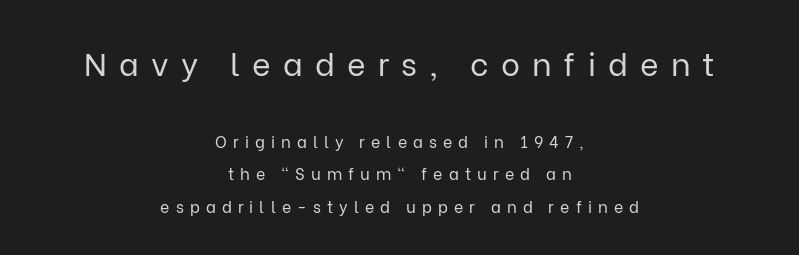
The image shows 32 px regular-weight sans-serif type, upright; set centered, loose line spacing (2.03x), unusually wide letter spacing (+0.38 em), not underlined; the first (top) block is 2.0x larger; low stroke contrast and a medium x-height.
